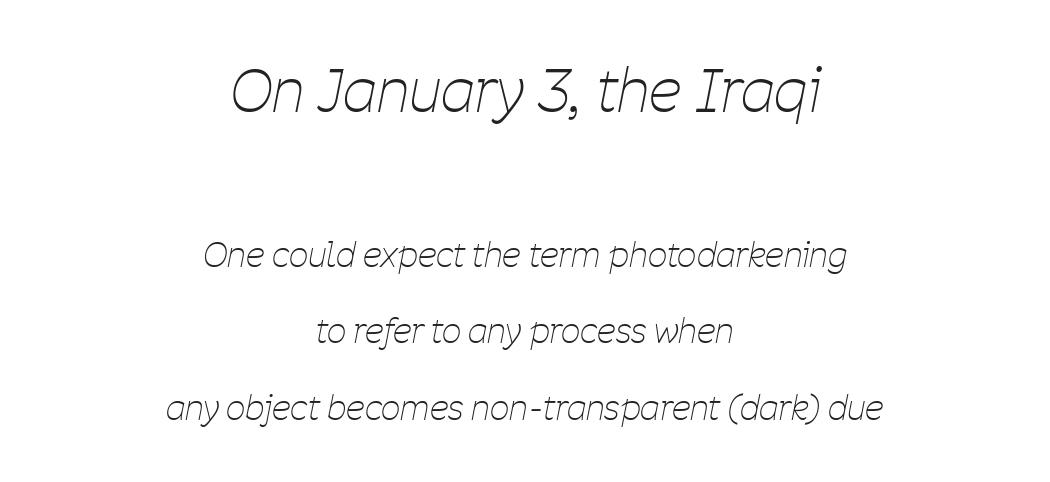
Q: Is the text bold? A: No.
Q: Is the text italic (slanted)? A: Yes, it leans right by about 11 degrees.
Q: Is the text underlined? A: No.
Q: How is the paragraph aligned? A: Centered.
Q: Is the spacing between letters normal or unusually wide? A: Normal.
Q: Is the spacing between lines tight, normal or loose? A: Loose.
Q: Which block of text is set in a larger size, the first (top) or the second (bottom)? A: The first (top) one.
Q: Width (condensed, normal, or wide)? A: Condensed.
Q: Stroke contrast? A: Low.
Q: x-height? A: Medium.
Q: Monospaced? A: No.
